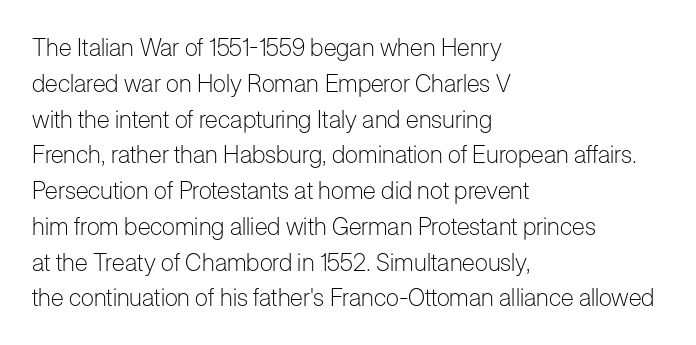
The setting favours the left margin, as ordinary paragraphs usually do. Upright lettering throughout. Letter spacing: default. No chunkiness to these letters — they're not bold.
